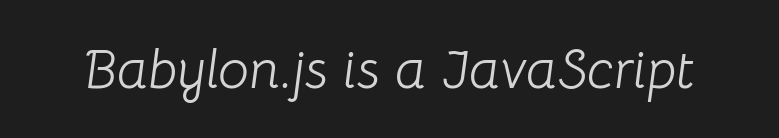
Q: Is the text bold? A: No.
Q: Is the text italic (slanted)? A: Yes, it leans right by about 8 degrees.
Q: Is the text underlined? A: No.
Q: Is the spacing between letters normal or unusually wide? A: Normal.
Q: Width (condensed, normal, or wide)? A: Normal.
Q: Stroke contrast? A: Low.
Q: x-height? A: Medium.
Q: Monospaced? A: No.
